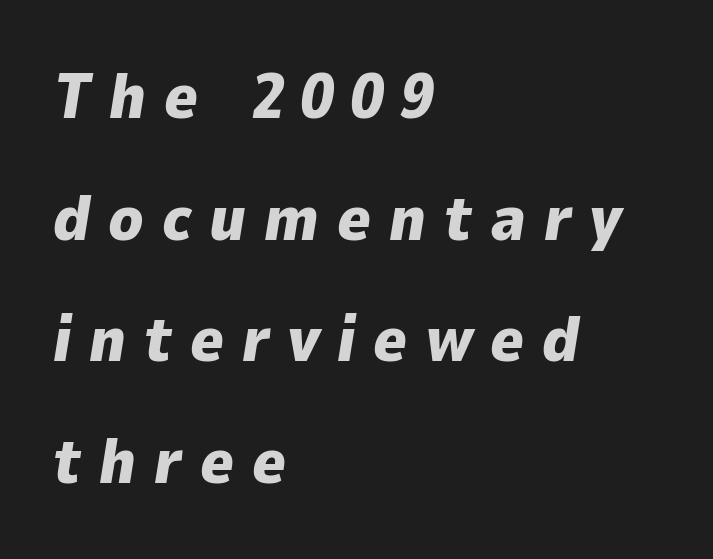
Typeset ragged right — the left edge is the straight one. Leading: increased. Inter-character spacing is expanded well beyond the font's built-in metrics. These words are printed bold, with thick strokes throughout. Spacing verdict: proportional, widths tailored to each character. Underline: absent.
